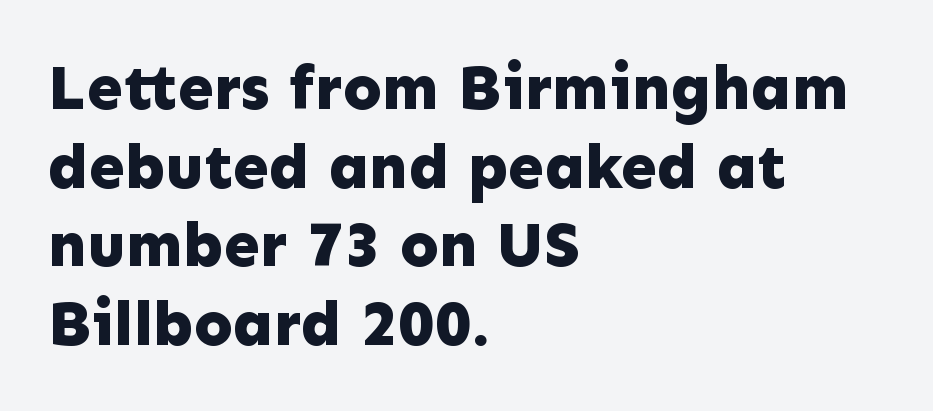
The image shows 64 px bold sans-serif type, upright; set left-aligned, line spacing 1.23x, normal letter spacing, not underlined; low stroke contrast and a medium x-height.
